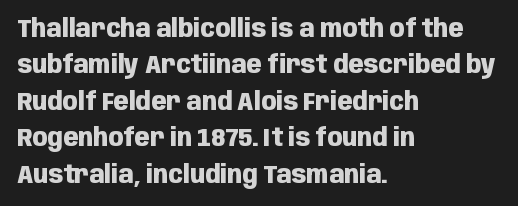
The letters are bold, with thick, heavy strokes. If you measured baseline to baseline, you'd find a middling distance. Posture: straight, roman, zero tilt. No word sits above an underline.
